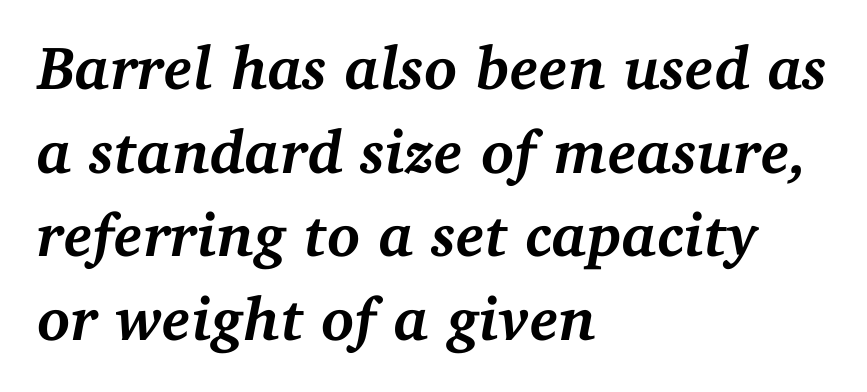
The passage shown is typeset with a serif family. Compared with a centered layout, this one pins lines to the left instead. What stands out about the letter spacing? Nothing — it is the standard amount. Plain, unruled lines of type.
